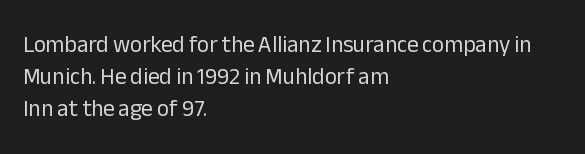
Caption: standard tracking, unaltered. Does the leading feel generous? No, just average. The lines are quadded left. Check the space under the baseline: it is left empty.
